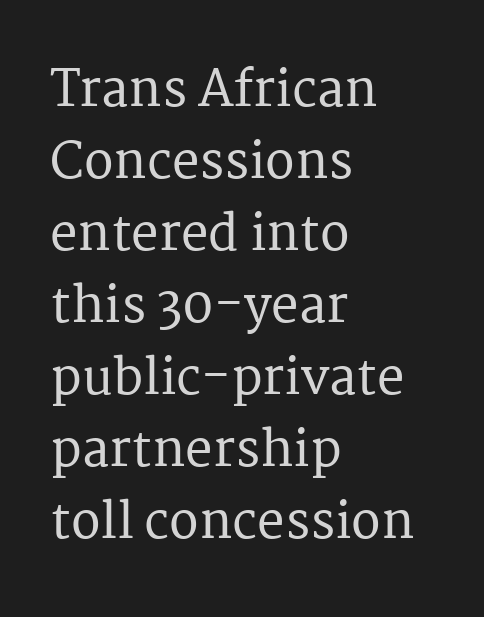
Glance below the letters and you will spot only blank space. This sample uses a serif face. In CSS terms this would be text-align: left. It's the straight-up-and-down kind of type.
